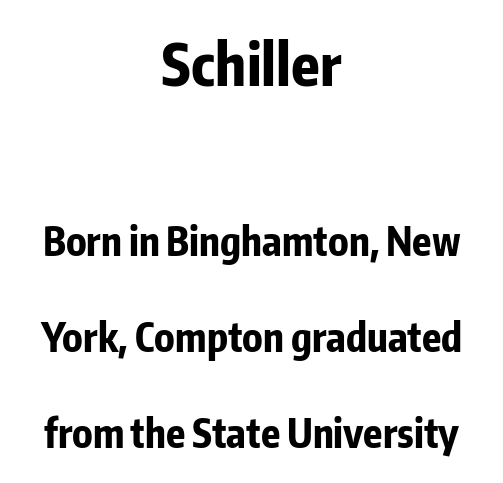
The leading is generous, giving the passage an open texture. Alignment: centered. The glyphs have the mass of a bold cut. The gap between lines stays unmarked.
